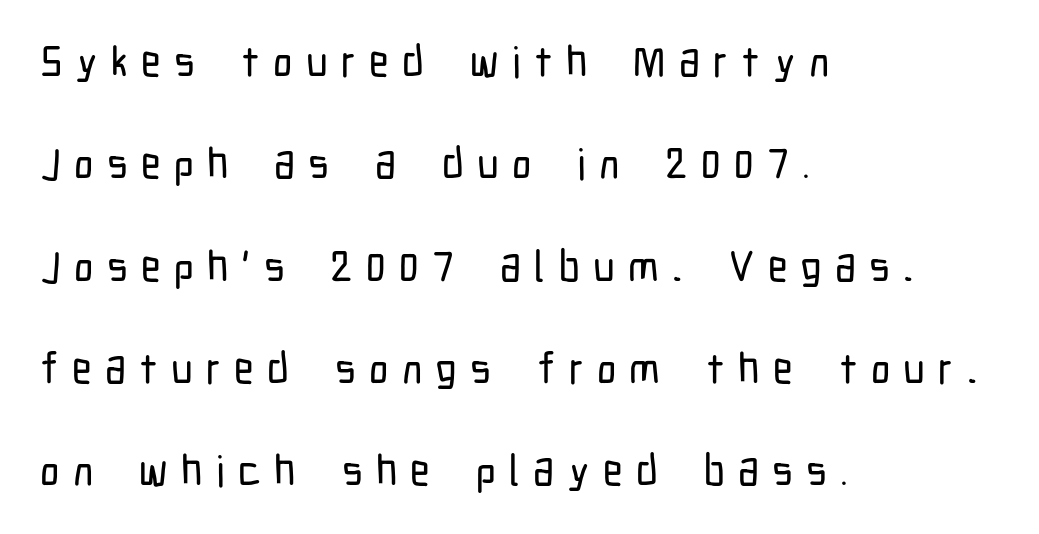
{"serif": "no", "italic": "no", "width": "condensed", "stroke_contrast": "low", "x_height": "medium", "monospaced": "no", "underline": "no", "align": "left", "line_spacing": "loose", "line_spacing_ratio": 2.38, "letter_spacing": "wide", "letter_spacing_em": 0.31, "glyph_px": 43}
